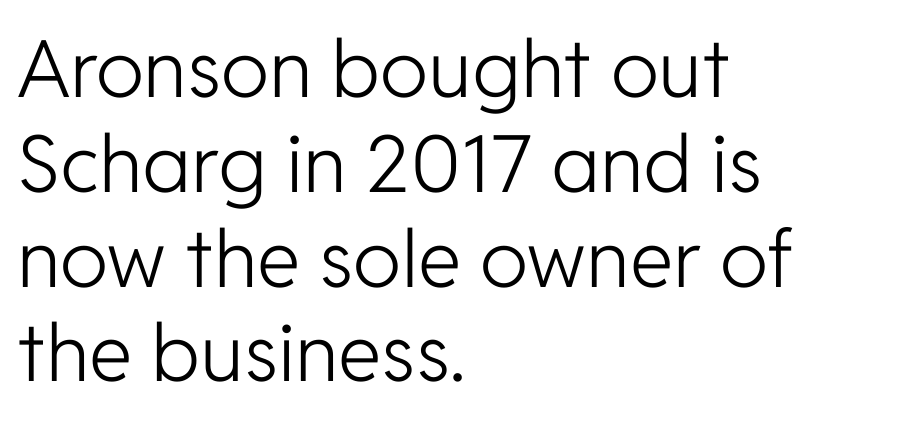
{"serif": "no", "italic": "no", "bold": "no", "weight": "light", "width": "normal", "stroke_contrast": "low", "x_height": "medium", "monospaced": "no", "underline": "no", "align": "left", "line_spacing_ratio": 1.2, "letter_spacing": "normal", "letter_spacing_em": 0.0, "glyph_px": 79}
